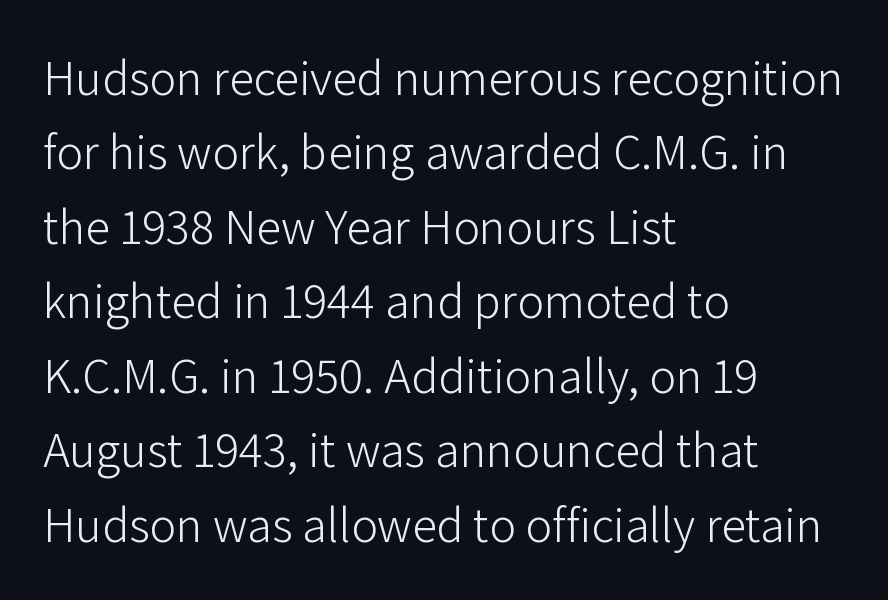
{"serif": "no", "italic": "no", "bold": "no", "weight": "light", "width": "normal", "stroke_contrast": "low", "x_height": "medium", "monospaced": "no", "underline": "no", "align": "left", "line_spacing": "normal", "line_spacing_ratio": 1.49, "letter_spacing": "normal", "letter_spacing_em": 0.0, "glyph_px": 50}
